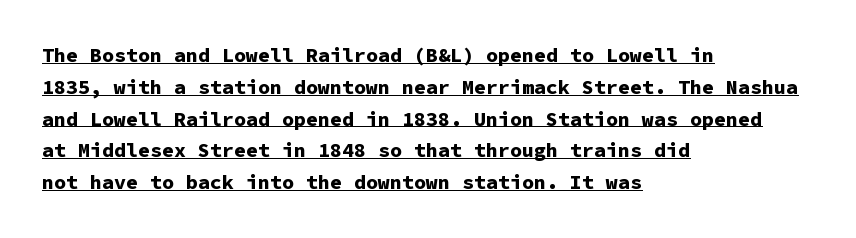
{"italic": "no", "bold": "yes", "underline": "yes", "align": "left", "line_spacing": "normal", "line_spacing_ratio": 1.59, "letter_spacing": "normal", "letter_spacing_em": 0.0, "glyph_px": 20}
